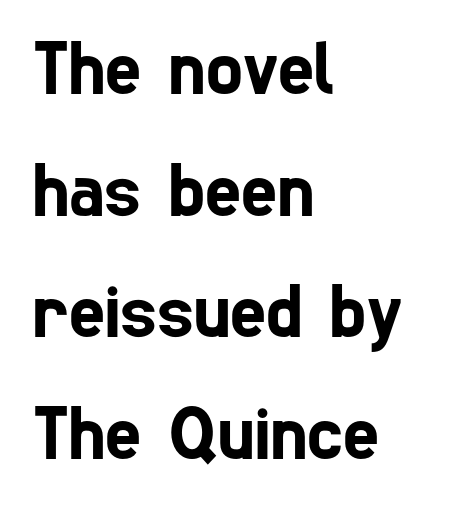
Q: Is the typeface a serif or a sans-serif typeface? A: Sans-serif.
Q: Is the text underlined? A: No.
Q: How is the paragraph aligned? A: Left-aligned.
Q: Is the spacing between letters normal or unusually wide? A: Normal.
Q: Is the spacing between lines tight, normal or loose? A: Normal.
Q: Width (condensed, normal, or wide)? A: Condensed.
Q: Stroke contrast? A: Low.
Q: x-height? A: Medium.
Q: Monospaced? A: No.
